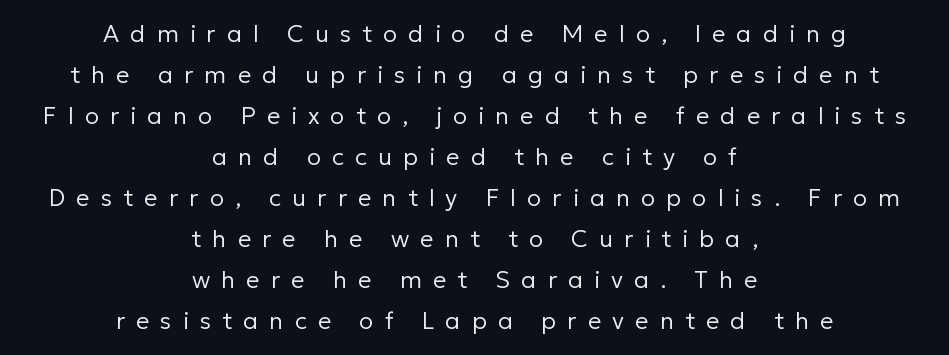
The image shows 24 px text type, upright; set centered, line spacing 1.71x, unusually wide letter spacing (+0.46 em), not underlined.
